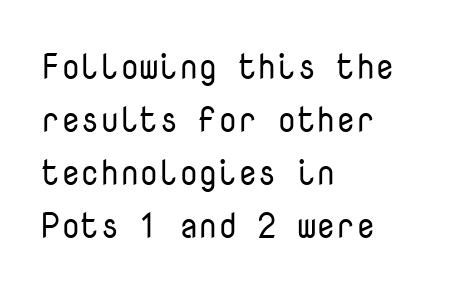
Q: Is the text bold? A: No.
Q: Is the text italic (slanted)? A: No, it is upright.
Q: Is the typeface a serif or a sans-serif typeface? A: Sans-serif.
Q: Is the text underlined? A: No.
Q: How is the paragraph aligned? A: Left-aligned.
Q: Is the spacing between letters normal or unusually wide? A: Normal.
Q: Is the spacing between lines tight, normal or loose? A: Normal.
Q: Width (condensed, normal, or wide)? A: Normal.
Q: Stroke contrast? A: Low.
Q: x-height? A: Medium.
Q: Monospaced? A: Yes.
